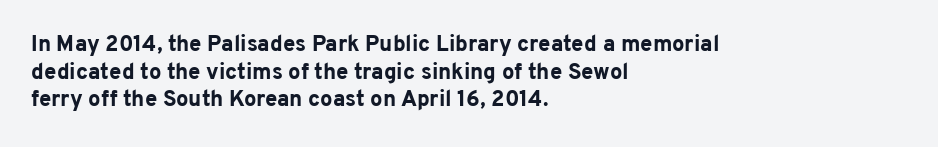
The image shows 22 px bold type, upright; set left-aligned, normal line spacing (1.26x), normal letter spacing, not underlined.
